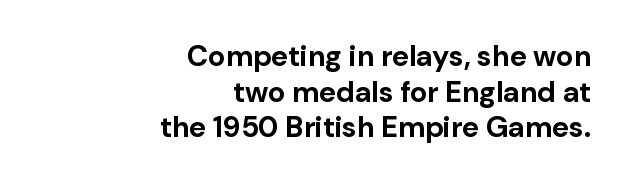
Q: Is the text bold? A: Yes.
Q: Is the text italic (slanted)? A: No, it is upright.
Q: Is the typeface a serif or a sans-serif typeface? A: Sans-serif.
Q: Is the text underlined? A: No.
Q: How is the paragraph aligned? A: Right-aligned.
Q: Is the spacing between letters normal or unusually wide? A: Normal.
Q: Width (condensed, normal, or wide)? A: Normal.
Q: Stroke contrast? A: Low.
Q: x-height? A: Medium.
Q: Monospaced? A: No.
